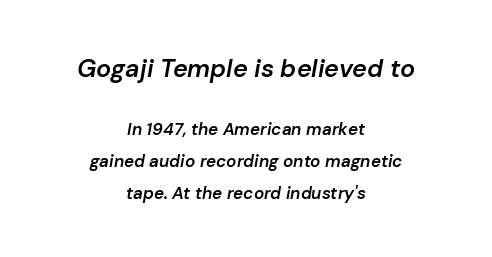
Q: Is the text bold? A: Semi-bold.
Q: Is the text italic (slanted)? A: Yes, it leans right by about 10 degrees.
Q: Is the text underlined? A: No.
Q: How is the paragraph aligned? A: Centered.
Q: Is the spacing between letters normal or unusually wide? A: Normal.
Q: Which block of text is set in a larger size, the first (top) or the second (bottom)? A: The first (top) one.
